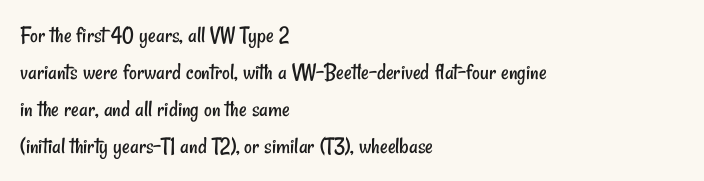
The image shows 24 px text type; set left-aligned, normal line spacing (1.54x), normal letter spacing, not underlined.
